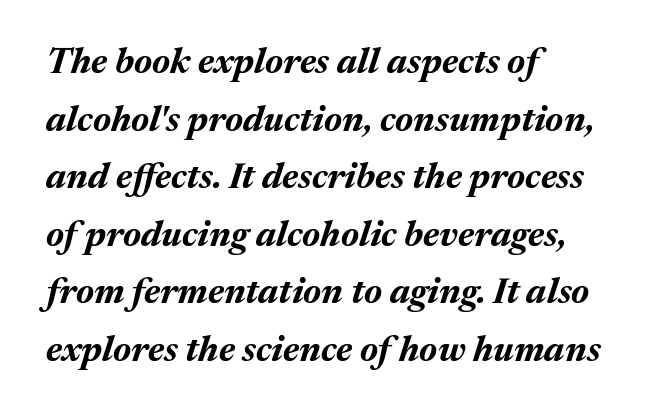
The image shows 36 px bold type, italic (leaning right); set left-aligned, normal line spacing (1.6x), normal letter spacing, not underlined; medium stroke contrast and a medium x-height.
